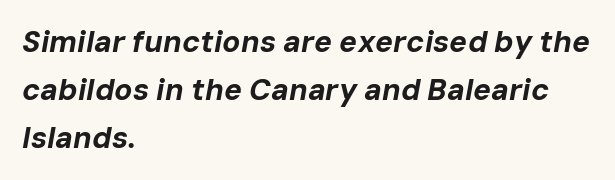
Summary of vertical rhythm: regular, with standard interline spacing. Inter-character spacing is left at the font's built-in metrics. When letters slant like this, we call the style italic. Just letters on the line, the space beneath them empty. Heft: maximum for text — a bold.
